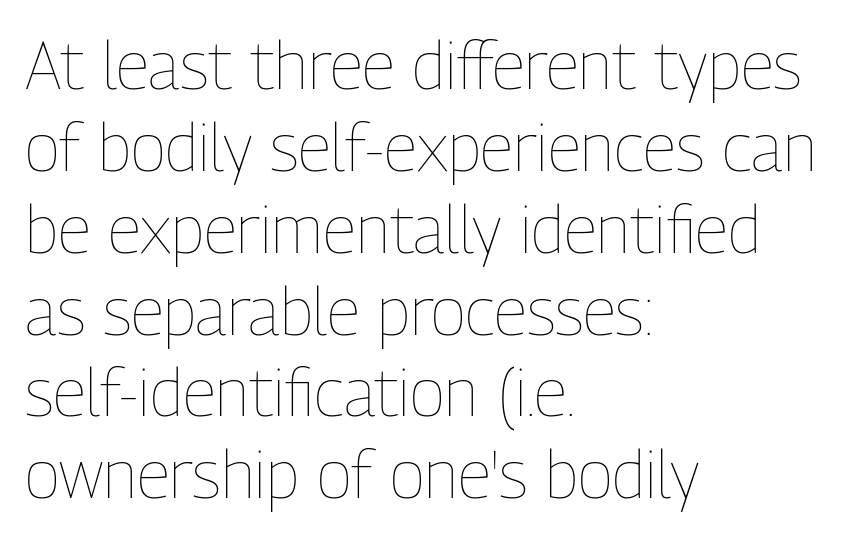
Heaviness? Minimal to ordinary, like unemphasized prose. Each letter keeps its own natural width here, so spacing adapts to shape. The type is set solid horizontally, with unmodified tracking. Layout note: lines flush left. It's the straight-up-and-down kind of type.
